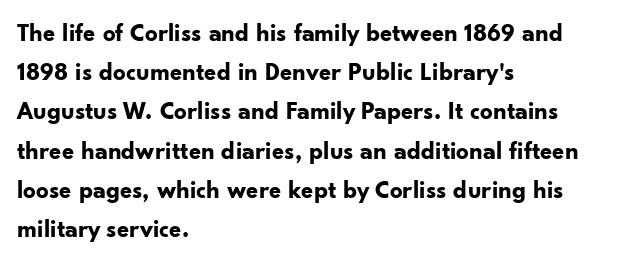
There is no visible air inserted between adjacent glyphs. This sample is left-justified, so line endings fall wherever the words run out. Normally led — the rows are evenly, conventionally spaced. The lettering holds an erect, upright posture throughout.
